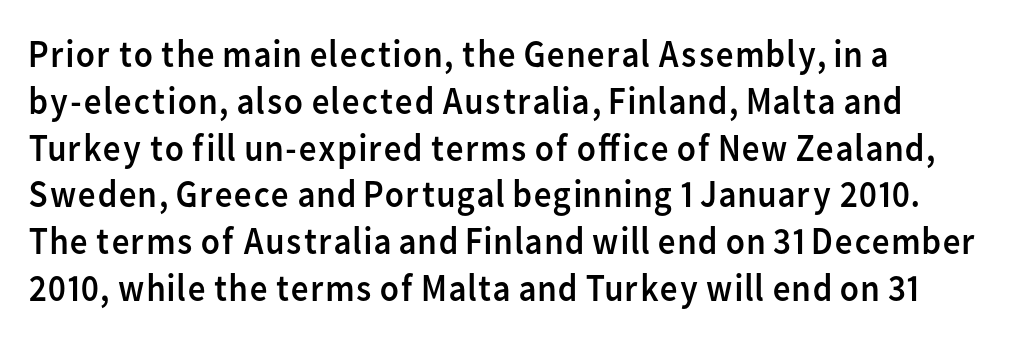
Q: Is the text bold? A: No.
Q: Is the text italic (slanted)? A: No, it is upright.
Q: Is the typeface a serif or a sans-serif typeface? A: Sans-serif.
Q: Is the text underlined? A: No.
Q: Is the spacing between letters normal or unusually wide? A: Normal.
Q: Width (condensed, normal, or wide)? A: Normal.
Q: Stroke contrast? A: Low.
Q: x-height? A: Medium.
Q: Monospaced? A: No.
